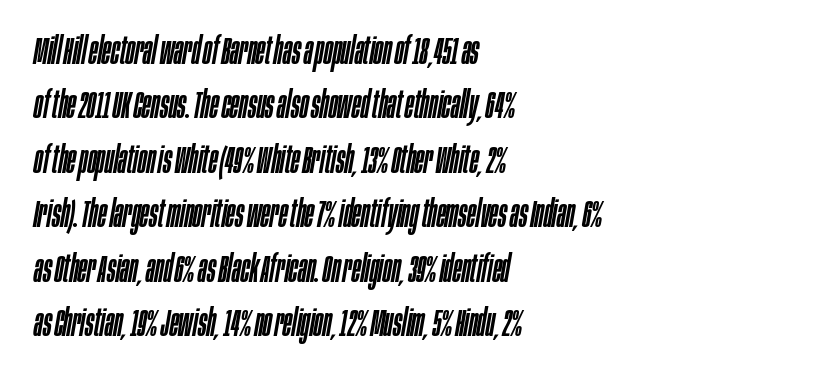
{"italic": "yes", "lean": "right", "slant_degrees": 10, "width": "condensed", "stroke_contrast": "low", "x_height": "large", "monospaced": "no", "underline": "no", "align": "left", "line_spacing": "normal", "line_spacing_ratio": 1.47, "letter_spacing": "normal", "letter_spacing_em": 0.0, "glyph_px": 37}
